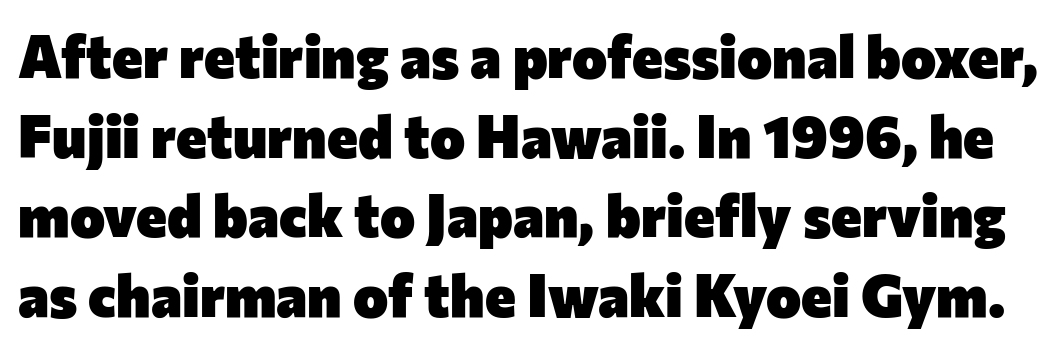
The image shows 59 px heavy sans-serif type, upright; set normal line spacing (1.35x), normal letter spacing, not underlined; low stroke contrast and a medium x-height.
